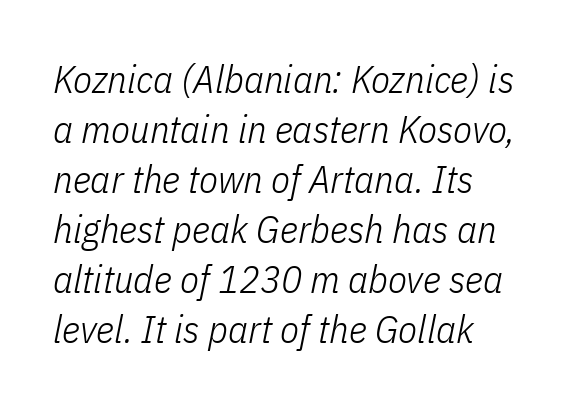
The image shows 39 px light, condensed type, italic (leaning right); set normal line spacing (1.28x), normal letter spacing, not underlined; low stroke contrast and a medium x-height.
